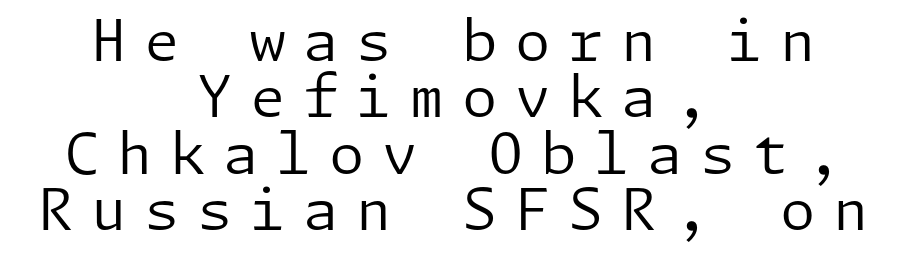
The image shows 57 px regular-weight sans-serif type, upright; set centered, tight line spacing (0.99x), unusually wide letter spacing (+0.31 em), not underlined; low stroke contrast and a medium x-height.
